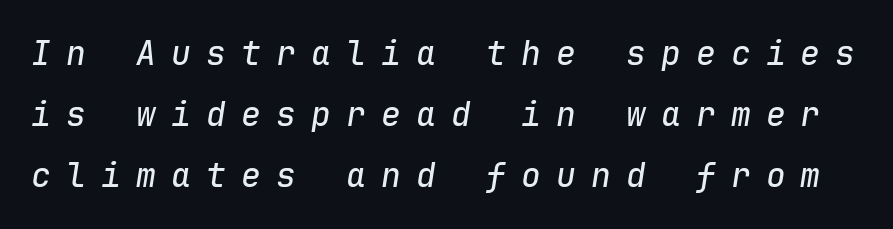
Monospaced: the letters line up in strict vertical columns. Underline: absent. The passage shown has open, widely tracked lettering throughout. Slant detected: the letters are inclined.
